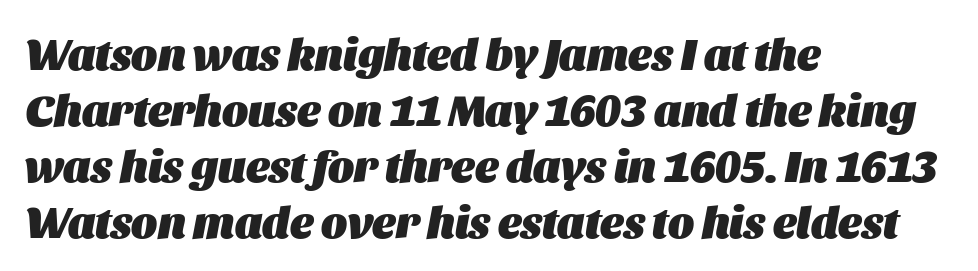
Q: Is the text bold? A: Yes.
Q: Is the text italic (slanted)? A: Yes, it leans right by about 11 degrees.
Q: Is the text underlined? A: No.
Q: How is the paragraph aligned? A: Left-aligned.
Q: Is the spacing between letters normal or unusually wide? A: Normal.
Q: Is the spacing between lines tight, normal or loose? A: Normal.
Q: Width (condensed, normal, or wide)? A: Normal.
Q: Stroke contrast? A: Medium.
Q: x-height? A: Large.
Q: Monospaced? A: No.
